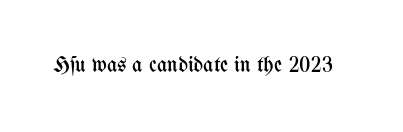
Q: Is the text bold? A: No.
Q: Is the text italic (slanted)? A: No, it is upright.
Q: Is the text underlined? A: No.
Q: Is the spacing between letters normal or unusually wide? A: Normal.
